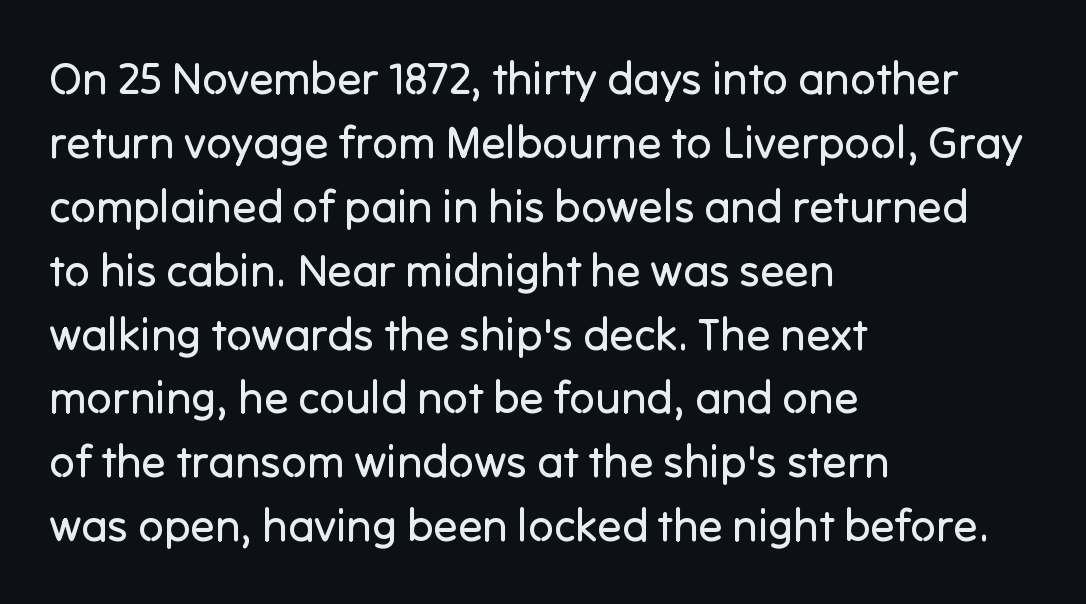
Q: Is the text bold? A: No.
Q: Is the text italic (slanted)? A: No, it is upright.
Q: Is the typeface a serif or a sans-serif typeface? A: Sans-serif.
Q: Is the text underlined? A: No.
Q: How is the paragraph aligned? A: Left-aligned.
Q: Is the spacing between letters normal or unusually wide? A: Normal.
Q: Is the spacing between lines tight, normal or loose? A: Normal.
Q: Width (condensed, normal, or wide)? A: Normal.
Q: Stroke contrast? A: Low.
Q: x-height? A: Medium.
Q: Monospaced? A: No.
